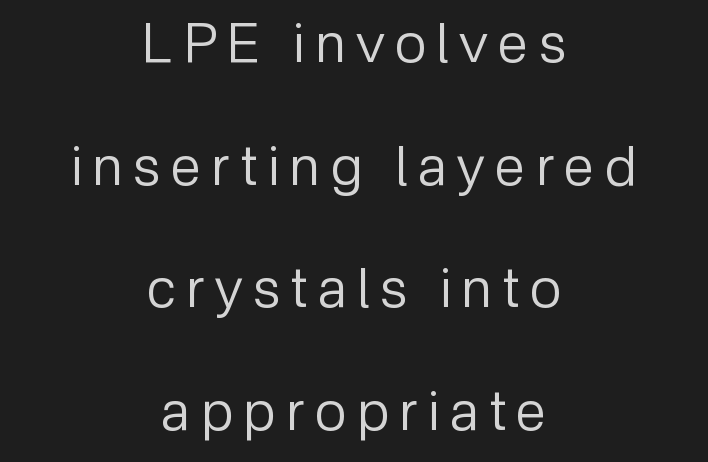
{"serif": "no", "italic": "no", "bold": "no", "weight": "regular", "width": "normal", "stroke_contrast": "low", "x_height": "medium", "monospaced": "no", "underline": "no", "align": "center", "line_spacing": "loose", "line_spacing_ratio": 2.23, "glyph_px": 55}
